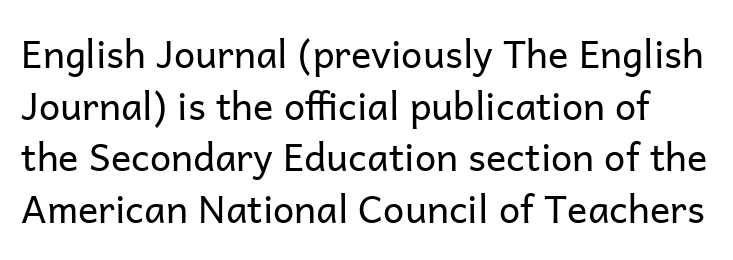
Q: Is the text bold? A: No.
Q: Is the text italic (slanted)? A: No, it is upright.
Q: Is the typeface a serif or a sans-serif typeface? A: Sans-serif.
Q: Is the text underlined? A: No.
Q: Is the spacing between letters normal or unusually wide? A: Normal.
Q: Is the spacing between lines tight, normal or loose? A: Normal.
Q: Width (condensed, normal, or wide)? A: Normal.
Q: Stroke contrast? A: Low.
Q: x-height? A: Medium.
Q: Monospaced? A: No.
